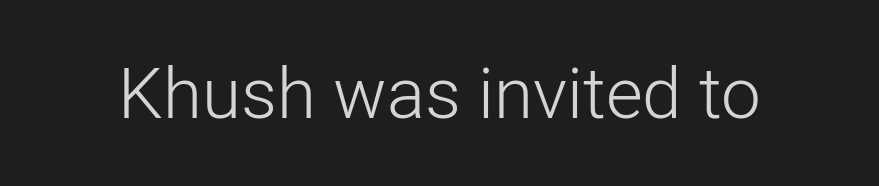
{"serif": "no", "italic": "no", "bold": "no", "weight": "light", "width": "normal", "stroke_contrast": "low", "x_height": "medium", "monospaced": "no", "underline": "no", "letter_spacing": "normal", "letter_spacing_em": 0.0, "glyph_px": 71}
